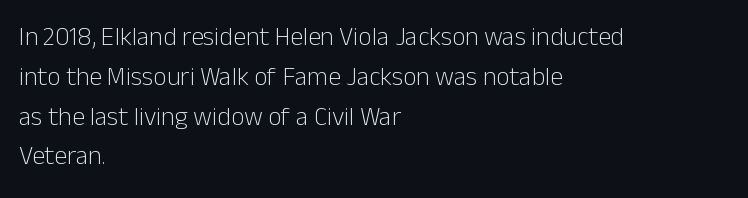
Q: Is the text bold? A: No.
Q: Is the text italic (slanted)? A: No, it is upright.
Q: Is the text underlined? A: No.
Q: How is the paragraph aligned? A: Left-aligned.
Q: Is the spacing between letters normal or unusually wide? A: Normal.
Q: Is the spacing between lines tight, normal or loose? A: Normal.
